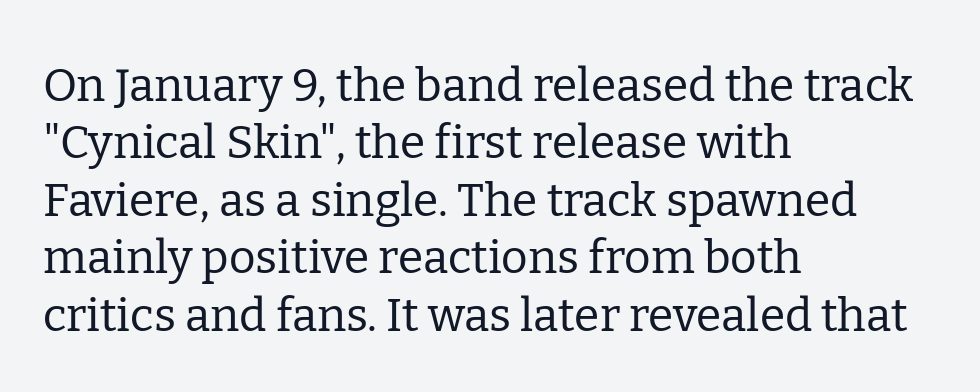
The image shows 46 px regular-weight serif type, upright; set left-aligned, normal line spacing (1.25x), normal letter spacing, not underlined; low stroke contrast and a medium x-height.
